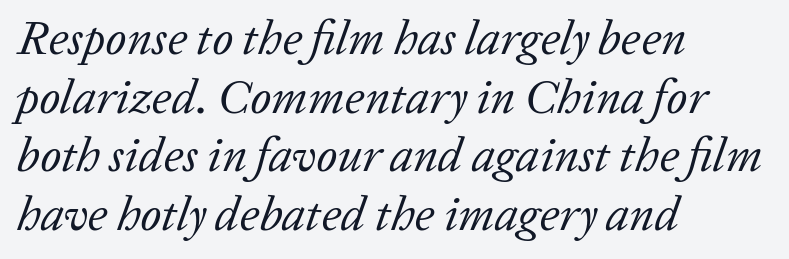
Q: Is the text bold? A: No.
Q: Is the text italic (slanted)? A: Yes, it leans right by about 20 degrees.
Q: Is the typeface a serif or a sans-serif typeface? A: Serif.
Q: Is the text underlined? A: No.
Q: How is the paragraph aligned? A: Left-aligned.
Q: Is the spacing between letters normal or unusually wide? A: Normal.
Q: Width (condensed, normal, or wide)? A: Normal.
Q: Stroke contrast? A: Low.
Q: x-height? A: Medium.
Q: Monospaced? A: No.
